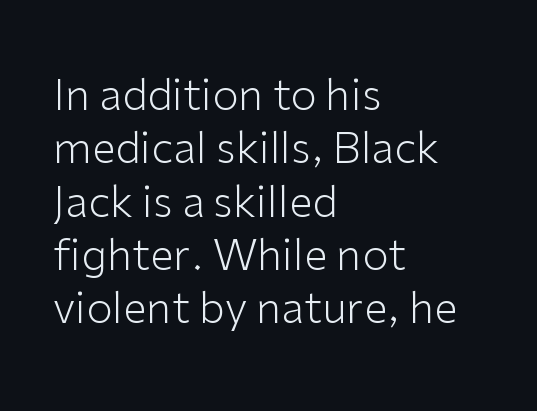
Clear beneath every line of the passage. The strokes carry an ordinary text weight at most. Students, note that the glyphs here touch the page at normal intervals. Serif or sans? Sans — the stroke terminals are bare. Notice how the passage keeps a crisp vertical edge on the left only.
